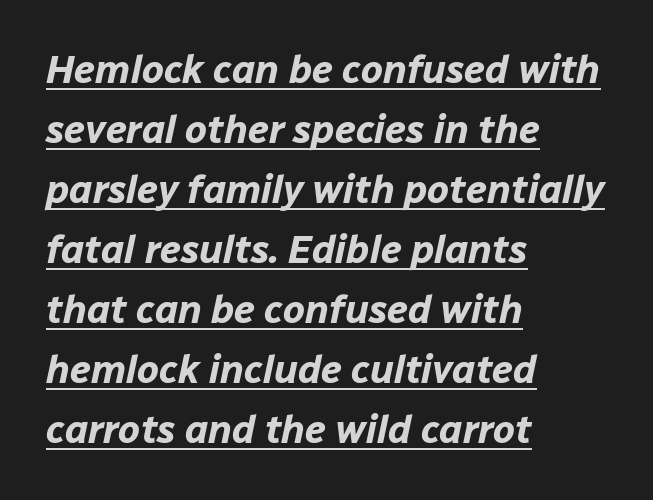
{"italic": "yes", "lean": "right", "slant_degrees": 12, "bold": "yes", "weight": "bold", "width": "normal", "stroke_contrast": "low", "x_height": "medium", "monospaced": "no", "underline": "yes", "align": "left", "line_spacing": "normal", "line_spacing_ratio": 1.54, "letter_spacing": "normal", "letter_spacing_em": 0.0, "glyph_px": 39}
